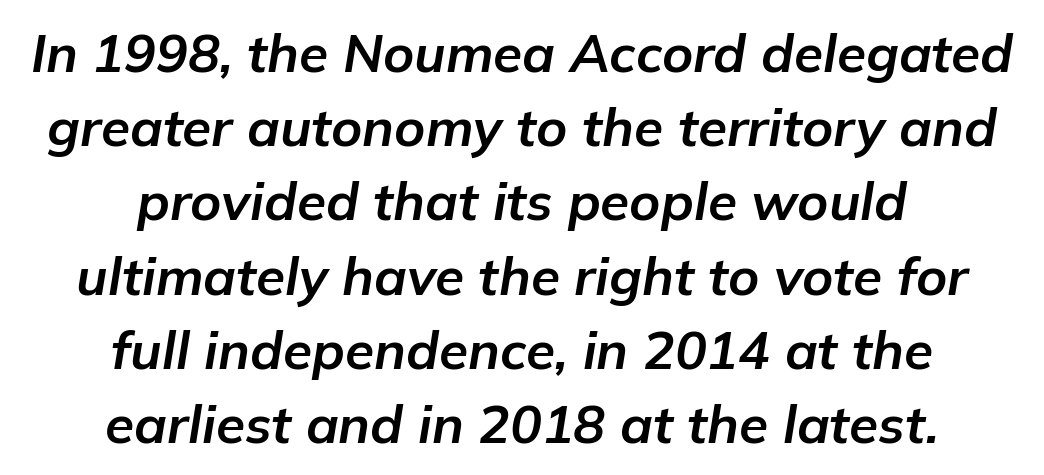
{"italic": "yes", "lean": "right", "slant_degrees": 9, "bold": "yes", "weight": "bold", "width": "normal", "stroke_contrast": "low", "x_height": "medium", "monospaced": "no", "underline": "no", "align": "center", "line_spacing": "normal", "line_spacing_ratio": 1.4, "letter_spacing": "normal", "letter_spacing_em": 0.0, "glyph_px": 53}
